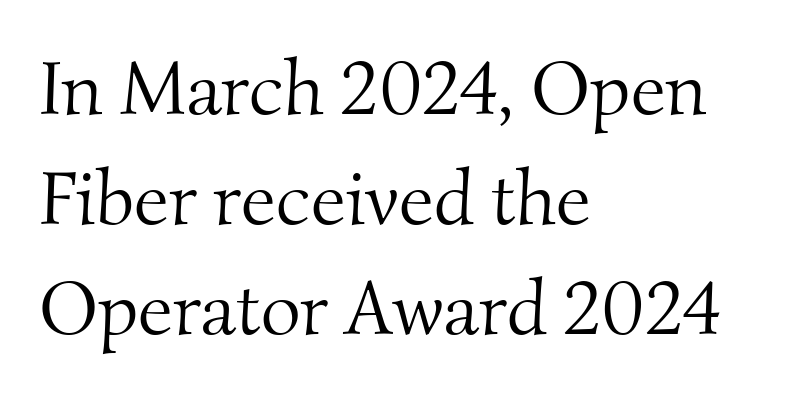
{"serif": "yes", "bold": "no", "weight": "light", "width": "normal", "stroke_contrast": "medium", "x_height": "small", "monospaced": "no", "underline": "no", "align": "left", "line_spacing": "normal", "line_spacing_ratio": 1.43, "letter_spacing": "normal", "letter_spacing_em": 0.0, "glyph_px": 77}
